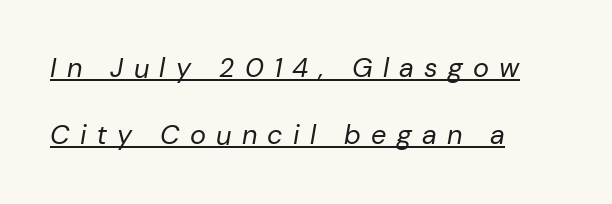
{"italic": "yes", "lean": "right", "slant_degrees": 10, "bold": "no", "underline": "yes", "align": "left", "line_spacing": "loose", "line_spacing_ratio": 2.49, "letter_spacing": "wide", "letter_spacing_em": 0.38, "glyph_px": 27}
